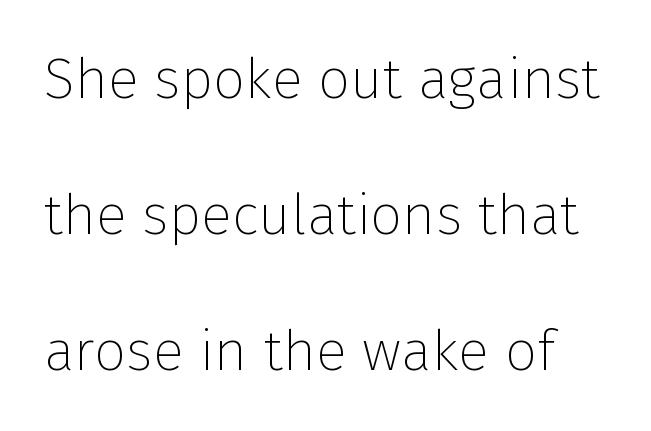
Vertical strokes here are truly vertical. This sample has the flowing, uneven cadence of proportional lettering. Students, observe: this is what heavily led, spacious text looks like. The weight would be labelled regular, book, light, or lighter still. Classification — sans serif. Inter-character spacing is left at the font's built-in metrics.
